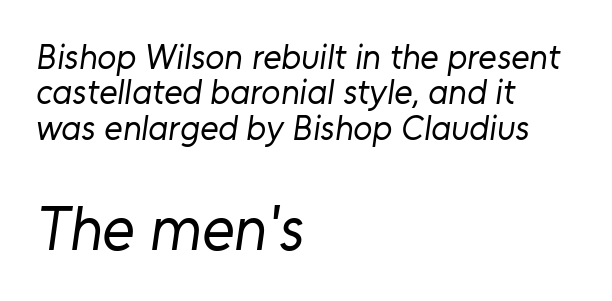
Q: Is the text bold? A: No.
Q: Is the typeface a serif or a sans-serif typeface? A: Sans-serif.
Q: Is the text underlined? A: No.
Q: How is the paragraph aligned? A: Left-aligned.
Q: Is the spacing between letters normal or unusually wide? A: Normal.
Q: Is the spacing between lines tight, normal or loose? A: Tight.
Q: Which block of text is set in a larger size, the first (top) or the second (bottom)? A: The second (bottom) one.
Q: Width (condensed, normal, or wide)? A: Normal.
Q: Stroke contrast? A: Low.
Q: x-height? A: Medium.
Q: Monospaced? A: No.
